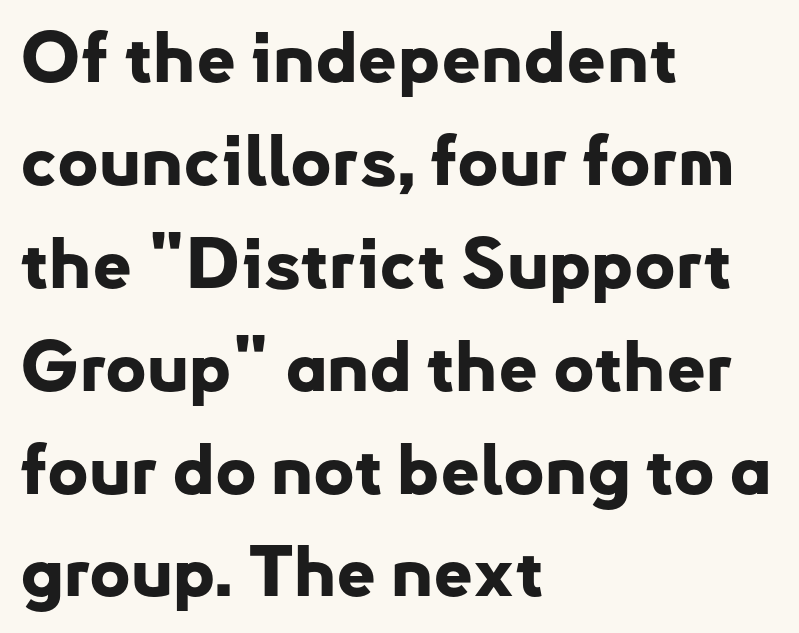
{"serif": "no", "italic": "no", "bold": "yes", "weight": "bold", "width": "normal", "stroke_contrast": "low", "x_height": "small", "monospaced": "no", "underline": "no", "align": "left", "line_spacing": "normal", "line_spacing_ratio": 1.47, "letter_spacing": "normal", "letter_spacing_em": 0.0, "glyph_px": 70}
